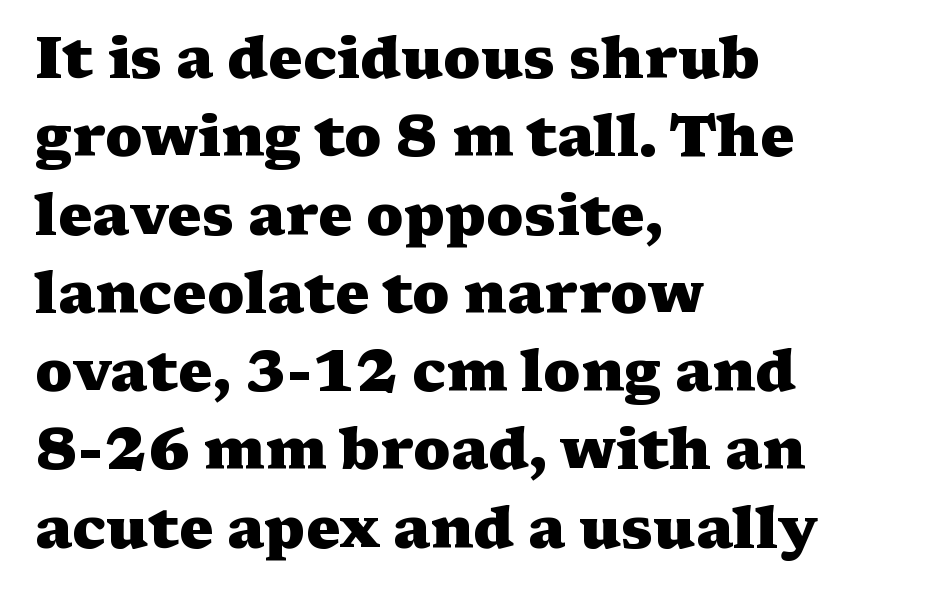
{"serif": "yes", "italic": "no", "bold": "yes", "weight": "heavy", "width": "wide", "stroke_contrast": "medium", "x_height": "medium", "monospaced": "no", "underline": "no", "align": "left", "line_spacing": "normal", "line_spacing_ratio": 1.35, "letter_spacing": "normal", "letter_spacing_em": 0.0, "glyph_px": 58}
